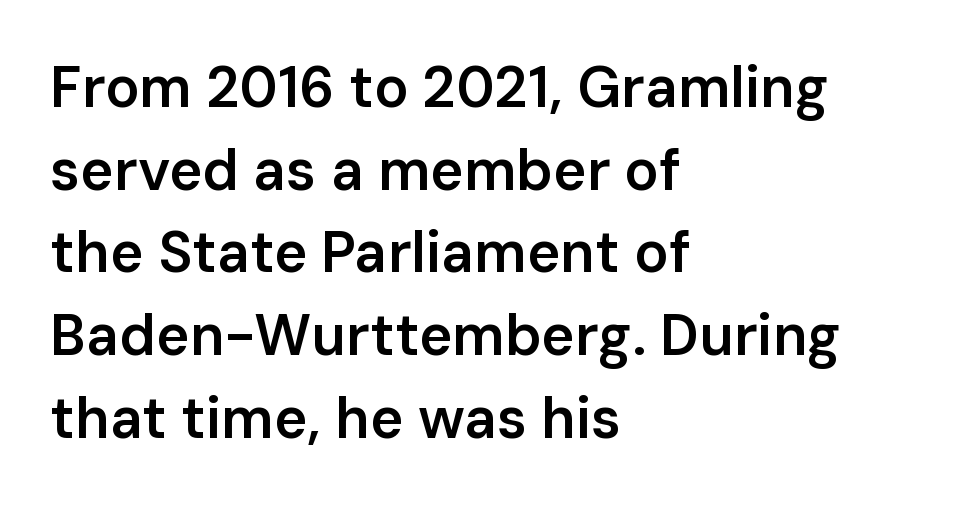
Q: Is the text bold? A: Semi-bold.
Q: Is the text italic (slanted)? A: No, it is upright.
Q: Is the typeface a serif or a sans-serif typeface? A: Sans-serif.
Q: Is the text underlined? A: No.
Q: How is the paragraph aligned? A: Left-aligned.
Q: Is the spacing between letters normal or unusually wide? A: Normal.
Q: Is the spacing between lines tight, normal or loose? A: Normal.
Q: Width (condensed, normal, or wide)? A: Normal.
Q: Stroke contrast? A: Low.
Q: x-height? A: Medium.
Q: Monospaced? A: No.
